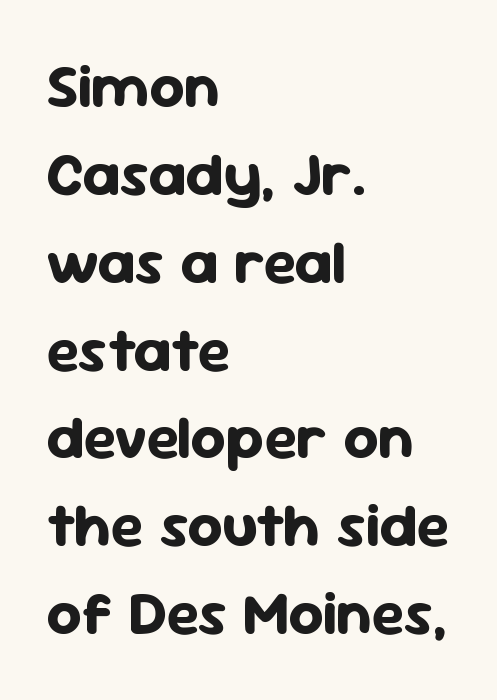
This sample uses a sans-serif face. There is no visible air inserted between adjacent glyphs. Is the block centered? No — it sits flush against the left margin. Set as a true bold cut, around the 700 mark. These lines are rendered in a variable-pitch font. The strip under each line holds only bare page.
